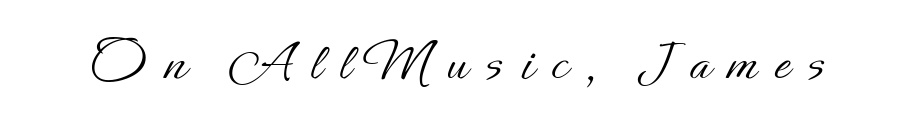
Q: Is the text bold? A: No.
Q: Is the text italic (slanted)? A: Yes.
Q: Is the text underlined? A: No.
Q: Is the spacing between letters normal or unusually wide? A: Unusually wide.
Q: Width (condensed, normal, or wide)? A: Normal.
Q: Stroke contrast? A: Low.
Q: x-height? A: Small.
Q: Monospaced? A: No.
